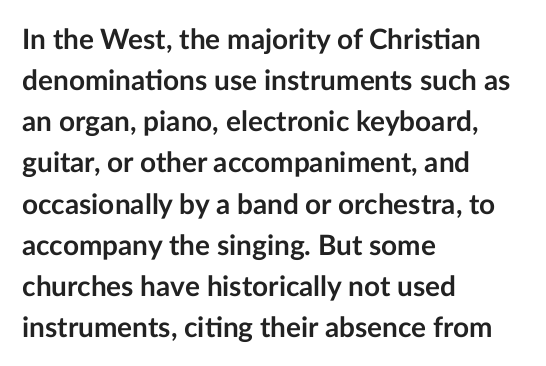
The leading is moderate, giving the passage an even texture. This sample uses plain, unmodified letter spacing. Character widths vary here, with narrow letters taking less room than wide ones. A student would call this left alignment; a typographer would say flush left, rag right. How heavy is the stroke? Heavy — this is a bold. Note: no serifs on the glyphs.
